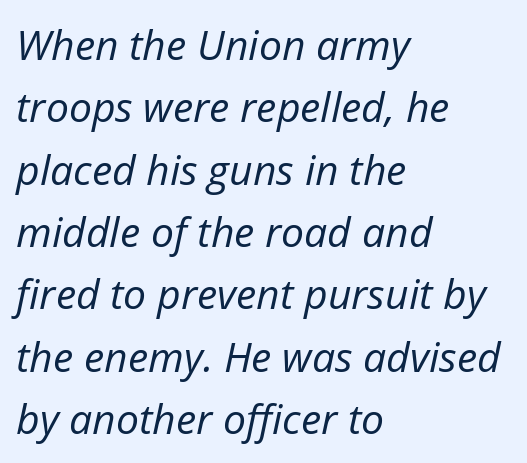
{"italic": "yes", "lean": "right", "slant_degrees": 12, "bold": "no", "weight": "regular", "width": "normal", "stroke_contrast": "low", "x_height": "medium", "monospaced": "no", "underline": "no", "align": "left", "line_spacing": "normal", "line_spacing_ratio": 1.52, "letter_spacing": "normal", "letter_spacing_em": 0.0, "glyph_px": 41}
